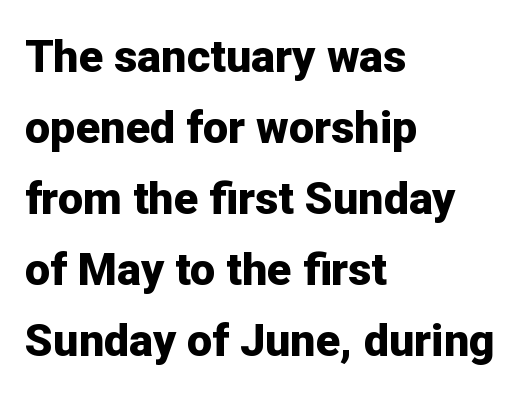
The image shows 45 px bold sans-serif type, upright; set left-aligned, normal line spacing (1.58x), normal letter spacing, not underlined; low stroke contrast and a medium x-height.
